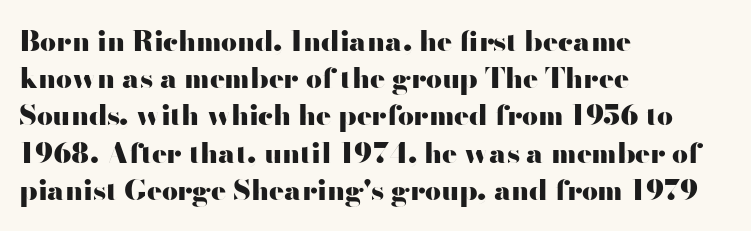
{"italic": "no", "bold": "yes", "weight": "heavy", "width": "wide", "stroke_contrast": "high", "x_height": "small", "monospaced": "no", "underline": "no", "align": "left", "line_spacing": "normal", "line_spacing_ratio": 1.33, "letter_spacing": "normal", "letter_spacing_em": 0.0, "glyph_px": 28}
